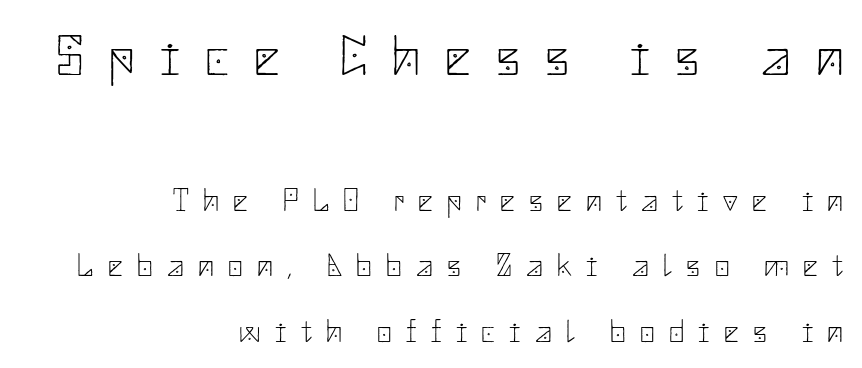
The image shows 56 px thin sans-serif type, upright; set right-aligned, loose line spacing (2.05x), unusually wide letter spacing (+0.45 em), not underlined; the first (top) block is 1.75x larger; low stroke contrast and a small x-height.
